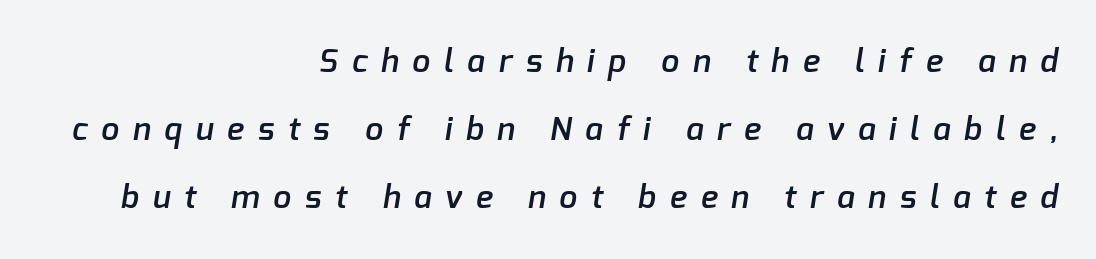
Q: Is the text bold? A: Semi-bold.
Q: Is the typeface a serif or a sans-serif typeface? A: Sans-serif.
Q: Is the text underlined? A: No.
Q: How is the paragraph aligned? A: Right-aligned.
Q: Is the spacing between letters normal or unusually wide? A: Unusually wide.
Q: Is the spacing between lines tight, normal or loose? A: Loose.
Q: Width (condensed, normal, or wide)? A: Normal.
Q: Stroke contrast? A: Low.
Q: x-height? A: Medium.
Q: Monospaced? A: No.
